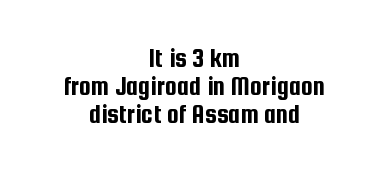
{"italic": "no", "underline": "no", "align": "center", "line_spacing": "tight", "line_spacing_ratio": 1.04, "letter_spacing": "normal", "letter_spacing_em": 0.0, "glyph_px": 27}
